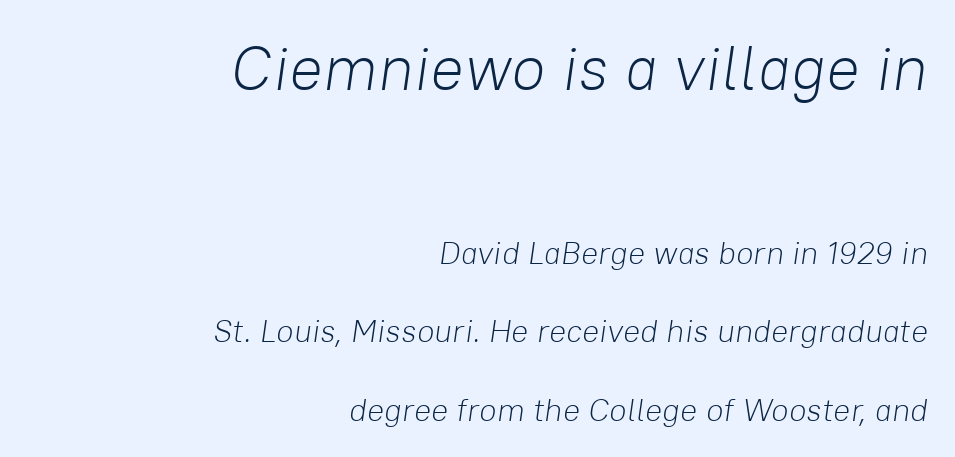
The image shows 63 px light type, italic (leaning right); set right-aligned, loose line spacing (2.45x), normal letter spacing, not underlined; the first (top) block is 1.97x larger; low stroke contrast and a medium x-height.
